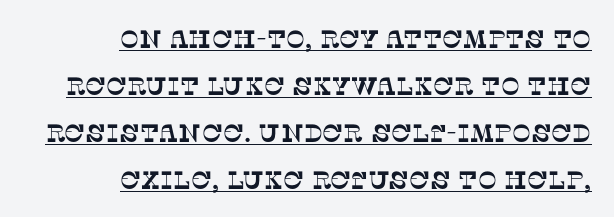
Q: Is the text underlined? A: Yes.
Q: How is the paragraph aligned? A: Right-aligned.
Q: Is the spacing between letters normal or unusually wide? A: Normal.
